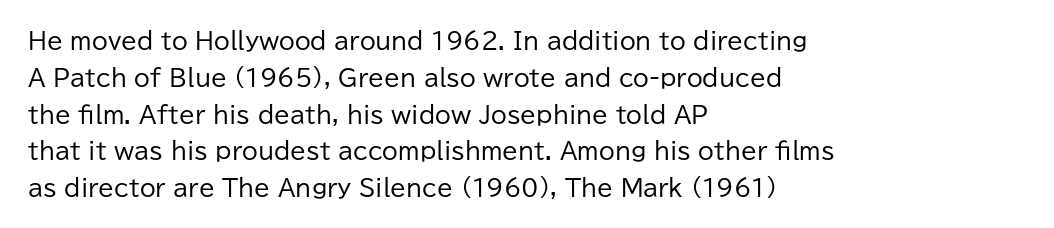
The image shows 23 px text type, upright; set left-aligned, normal line spacing (1.6x), normal letter spacing, not underlined.
